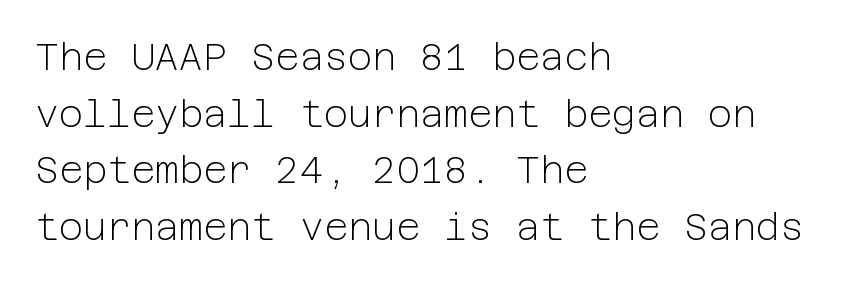
The image shows 37 px light sans-serif type, upright; set left-aligned, normal line spacing (1.53x), normal letter spacing, not underlined; low stroke contrast and a medium x-height.
